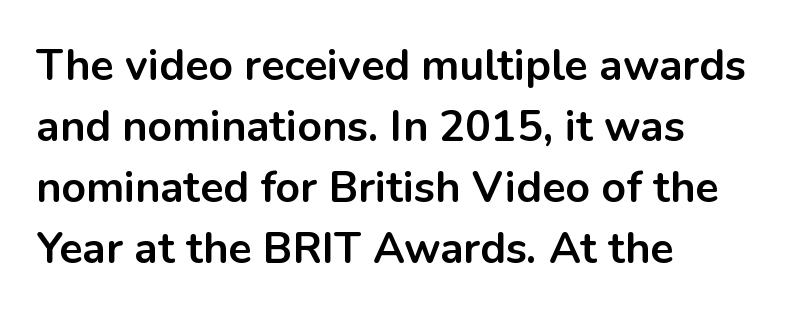
{"serif": "no", "italic": "no", "bold": "yes", "weight": "bold", "width": "normal", "stroke_contrast": "low", "x_height": "medium", "monospaced": "no", "underline": "no", "align": "left", "line_spacing": "normal", "line_spacing_ratio": 1.42, "letter_spacing": "normal", "letter_spacing_em": 0.0, "glyph_px": 43}
